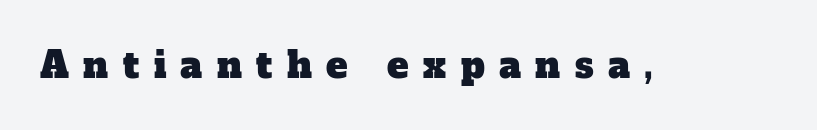
Note the varied advance widths — an 'i' is clearly narrower than an 'm'. Type without underlining. Serifs: yes, visible at the terminals of the letterforms. The letters are spread apart with noticeably loose tracking.
